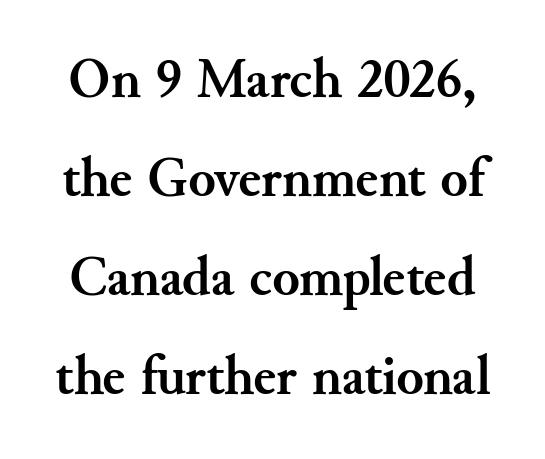
Character widths vary here, with narrow letters taking less room than wide ones. Weight check: bold — yes, fully. In terms of letterform style, serifs are clearly present. The font's upright variant was chosen for this text. Inter-character spacing is left at the font's built-in metrics.
